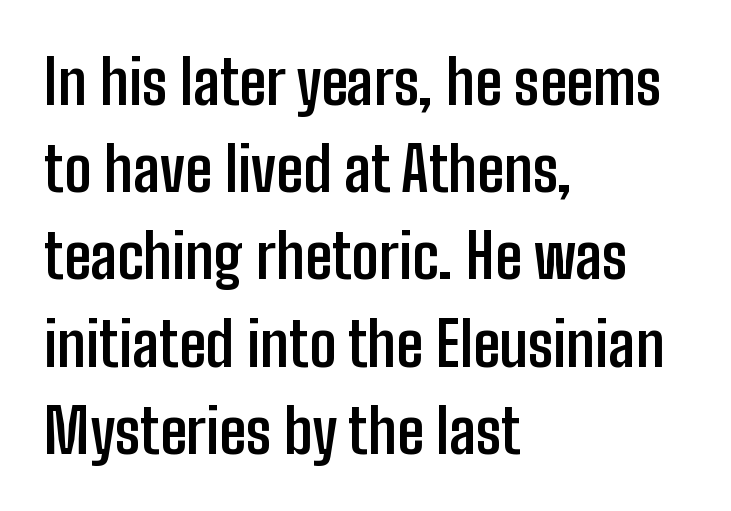
{"serif": "no", "italic": "no", "bold": "yes", "weight": "semibold", "width": "condensed", "stroke_contrast": "low", "x_height": "medium", "monospaced": "no", "underline": "no", "align": "left", "line_spacing": "normal", "line_spacing_ratio": 1.43, "letter_spacing": "normal", "letter_spacing_em": 0.0, "glyph_px": 61}
